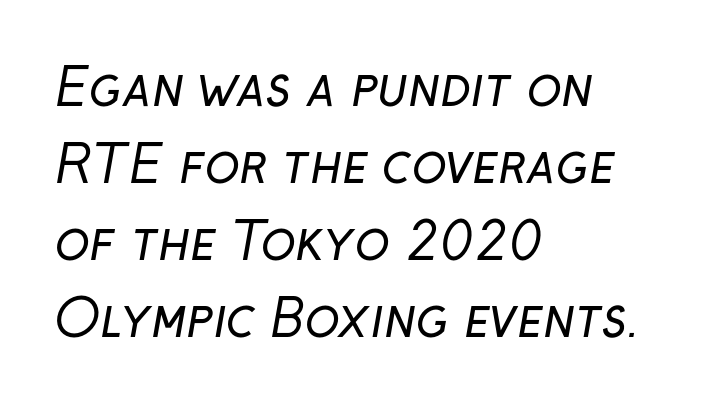
Q: Is the text bold? A: No.
Q: Is the typeface a serif or a sans-serif typeface? A: Sans-serif.
Q: Is the text underlined? A: No.
Q: How is the paragraph aligned? A: Left-aligned.
Q: Is the spacing between letters normal or unusually wide? A: Normal.
Q: Is the spacing between lines tight, normal or loose? A: Normal.
Q: Width (condensed, normal, or wide)? A: Normal.
Q: Stroke contrast? A: Low.
Q: x-height? A: Medium.
Q: Monospaced? A: No.
